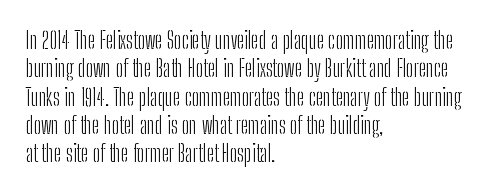
Q: Is the text bold? A: No.
Q: Is the text italic (slanted)? A: No, it is upright.
Q: Is the text underlined? A: No.
Q: How is the paragraph aligned? A: Left-aligned.
Q: Is the spacing between letters normal or unusually wide? A: Normal.
